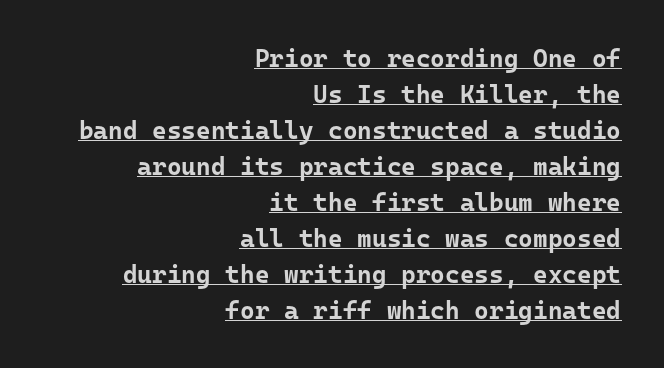
These lines are set flush right with a ragged left edge. In terms of posture, this sample is upright. I'd describe the lettering as bold — thick and assertive. A normal amount of white space separates one row of letters from the next. Tracking here is standard; glyphs follow each other at the usual distance. Underline: present.
